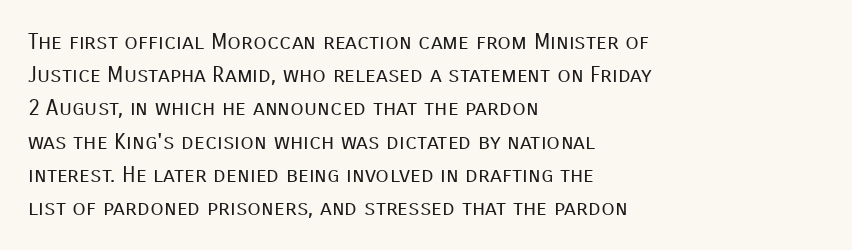
{"italic": "no", "bold": "no", "underline": "no", "align": "left", "line_spacing": "normal", "line_spacing_ratio": 1.51, "letter_spacing": "normal", "letter_spacing_em": 0.0, "glyph_px": 22}
